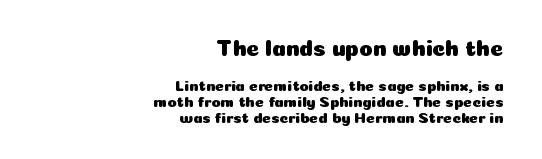
The typography opts for an upright posture over an oblique one. Honestly, the letter spacing is just normal — you wouldn't notice it. Size hierarchy here favors the leading block over the trailing one. Teacher's note: observe the even right margin — that is flush-right alignment. The glyphs are unaccompanied by any horizontal stroke below them. Is there much room between lines? No — they nearly touch.
